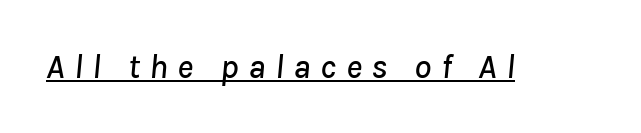
{"italic": "yes", "lean": "right", "slant_degrees": 8, "width": "normal", "stroke_contrast": "low", "x_height": "medium", "monospaced": "no", "underline": "yes", "letter_spacing": "wide", "letter_spacing_em": 0.28, "glyph_px": 34}
